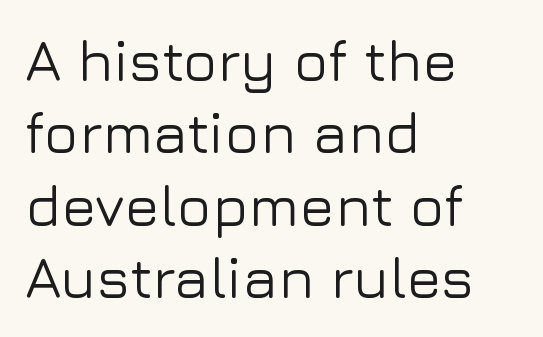
Q: Is the text italic (slanted)? A: No, it is upright.
Q: Is the typeface a serif or a sans-serif typeface? A: Sans-serif.
Q: Is the text underlined? A: No.
Q: How is the paragraph aligned? A: Left-aligned.
Q: Is the spacing between letters normal or unusually wide? A: Normal.
Q: Is the spacing between lines tight, normal or loose? A: Normal.
Q: Width (condensed, normal, or wide)? A: Normal.
Q: Stroke contrast? A: Low.
Q: x-height? A: Medium.
Q: Monospaced? A: No.
